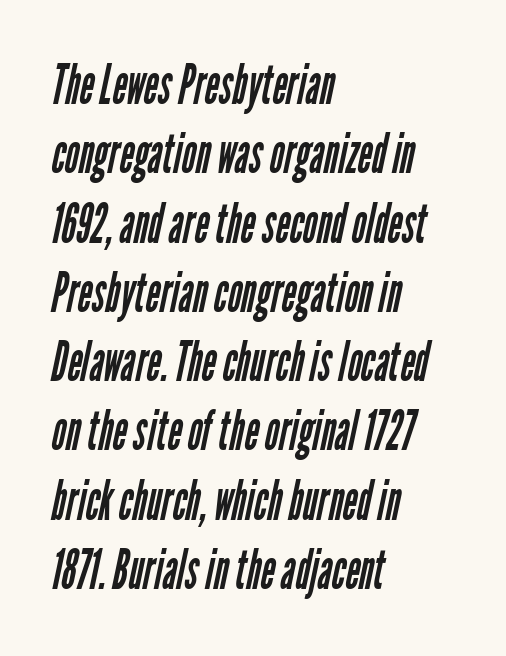
{"serif": "no", "bold": "no", "weight": "regular", "width": "condensed", "stroke_contrast": "low", "x_height": "medium", "monospaced": "no", "underline": "no", "align": "left", "line_spacing": "normal", "line_spacing_ratio": 1.26, "letter_spacing": "normal", "letter_spacing_em": 0.0, "glyph_px": 55}
